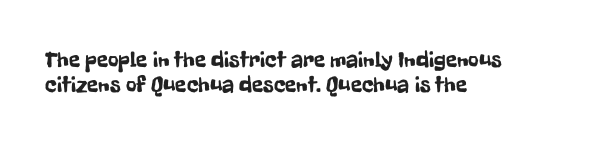
The image shows 23 px text type, upright; set left-aligned, tight line spacing (1.1x), normal letter spacing, not underlined.
